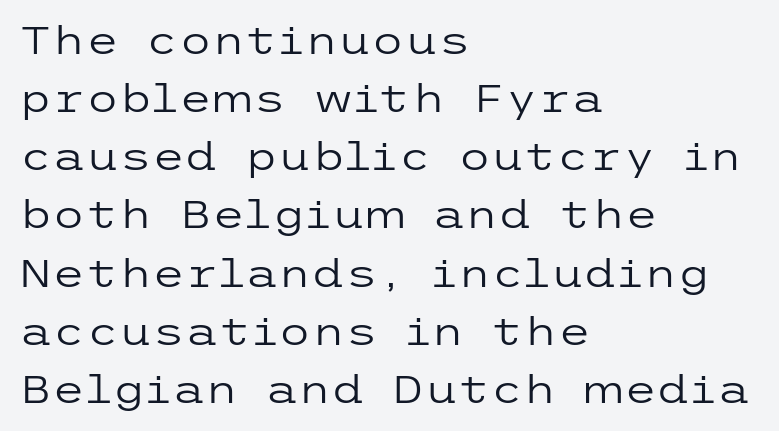
{"serif": "no", "italic": "no", "bold": "no", "weight": "regular", "width": "wide", "stroke_contrast": "low", "x_height": "medium", "underline": "no", "align": "left", "line_spacing": "normal", "line_spacing_ratio": 1.53, "letter_spacing": "normal", "letter_spacing_em": 0.0, "glyph_px": 38}
